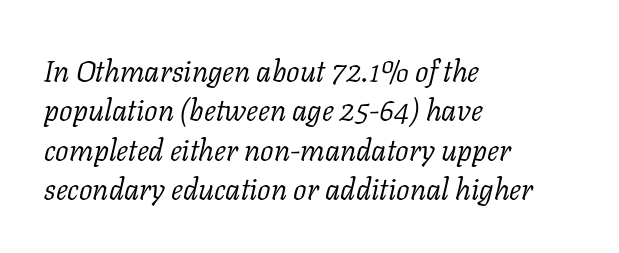
Line beginnings align vertically; line endings do not. Examine the stroke ends and you'll spot serifs. How are the letters spaced? Ordinarily, with no added tracking. The letters advance in unequal steps, a hallmark of proportional type. Nothing heavy about these letters — not bold at all.
